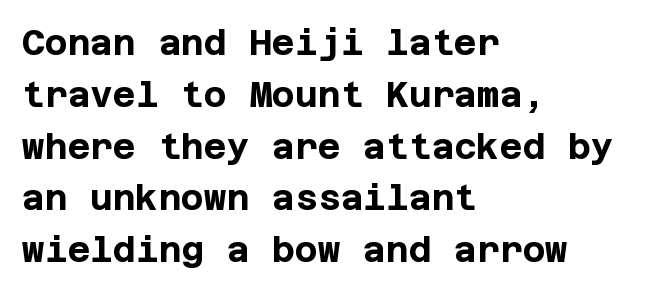
Q: Is the text bold? A: Yes.
Q: Is the text italic (slanted)? A: No, it is upright.
Q: Is the typeface a serif or a sans-serif typeface? A: Sans-serif.
Q: Is the text underlined? A: No.
Q: How is the paragraph aligned? A: Left-aligned.
Q: Is the spacing between letters normal or unusually wide? A: Normal.
Q: Is the spacing between lines tight, normal or loose? A: Normal.
Q: Width (condensed, normal, or wide)? A: Normal.
Q: Stroke contrast? A: Low.
Q: x-height? A: Large.
